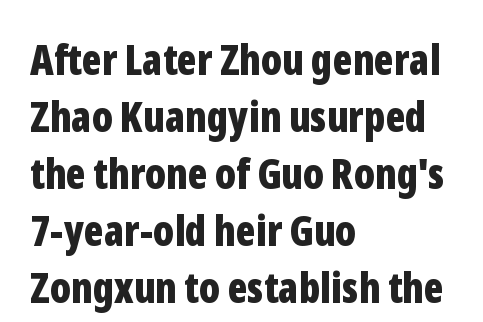
Each new line begins a customary step beneath the previous one. Is this a sans? Yes — the strokes have no serifs. Do the letters lean? They stand straight. Emphasis by weight is at full strength: bold. Caption: multi-line text, flush left, ragged right.
